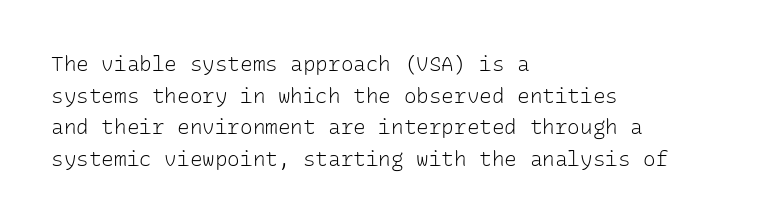
Style check: upright. Leftover space on each line is placed entirely after the last word. The rows are spaced the way most documents space them. The font is comparable to plain body text, perhaps lighter. Honestly, there is no underline to notice here at all. Nobody touched the tracking dial on this one.
